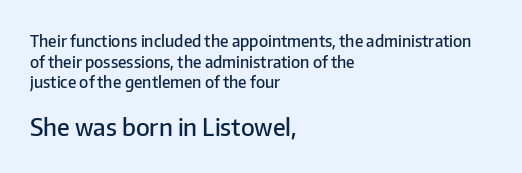
{"italic": "no", "bold": "semi", "underline": "no", "align": "left", "line_spacing": "normal", "line_spacing_ratio": 1.29, "letter_spacing": "normal", "letter_spacing_em": 0.0, "larger_block": "second", "size_ratio": 1.5, "glyph_px": 24}
